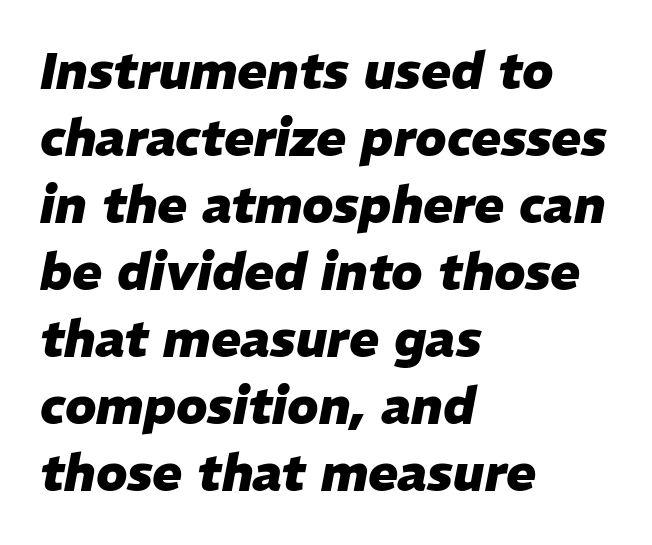
Set as a true bold cut, around the 700 mark. Anything drawn beneath the words? Only blank space. The passage shown is typed in a proportional face where columns would drift. Compared with typical paragraphs, the rows here are spaced about the same. Students, note that the glyphs here touch the page at normal intervals. The lettering tilts uniformly, giving the passage an italic look.
